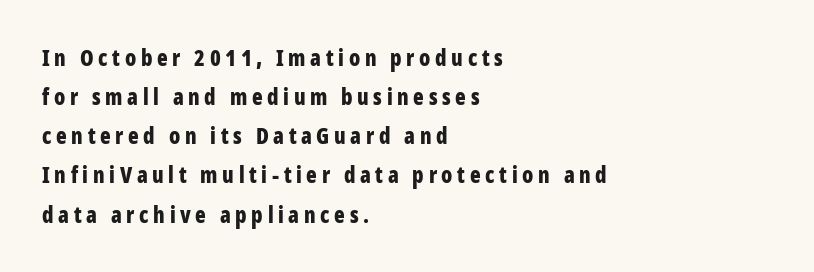
Q: Is the text bold? A: Yes.
Q: Is the text italic (slanted)? A: No, it is upright.
Q: Is the text underlined? A: No.
Q: How is the paragraph aligned? A: Left-aligned.
Q: Is the spacing between letters normal or unusually wide? A: Unusually wide.
